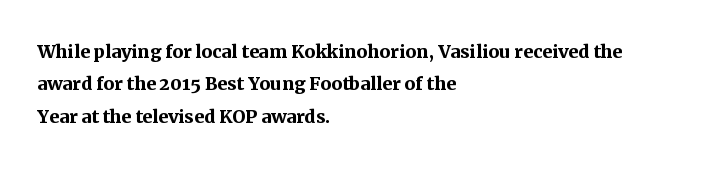
{"italic": "no", "bold": "yes", "underline": "no", "align": "left", "line_spacing": "normal", "line_spacing_ratio": 1.35, "letter_spacing": "normal", "letter_spacing_em": 0.0, "glyph_px": 24}
